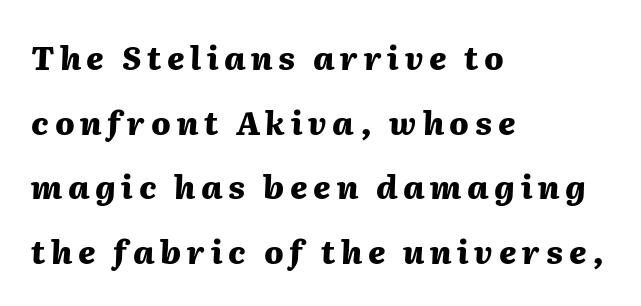
{"italic": "yes", "lean": "right", "slant_degrees": 2, "bold": "yes", "weight": "heavy", "width": "normal", "stroke_contrast": "medium", "x_height": "medium", "monospaced": "no", "underline": "no", "align": "left", "line_spacing": "loose", "line_spacing_ratio": 2.02, "glyph_px": 32}
